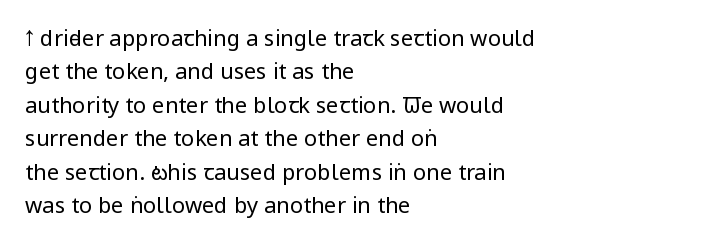
Summary of vertical rhythm: regular, with standard interline spacing. No extra ink here — the face is not bold. Quick note: not italic, upright. Horizontal alignment here is leftward, the default for most running prose.
